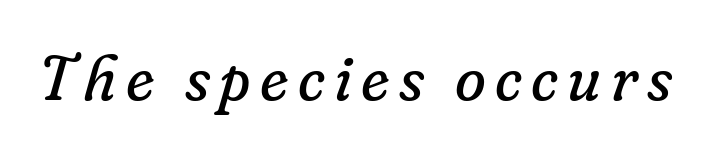
The image shows 63 px regular-weight serif type, italic (leaning right); set not underlined; low stroke contrast and a small x-height.
